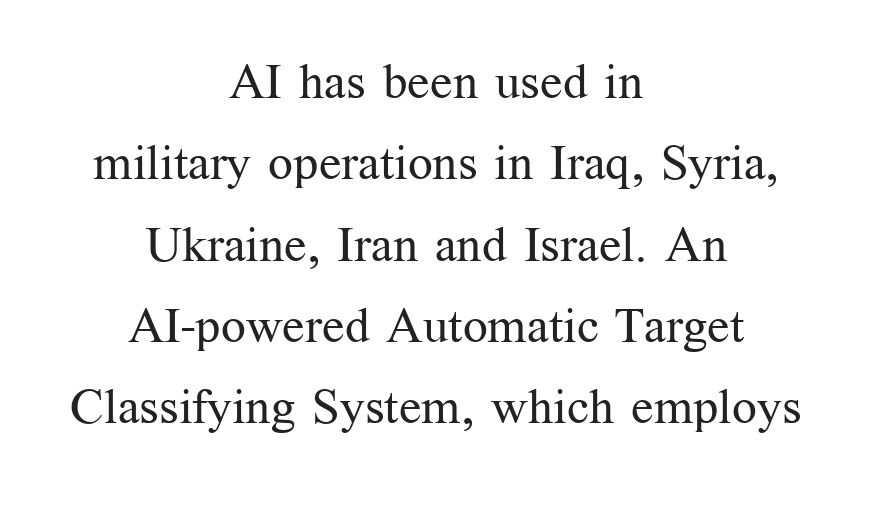
The image shows 49 px regular-weight serif type, upright; set centered, normal line spacing (1.66x), normal letter spacing, not underlined; medium stroke contrast and a medium x-height.
